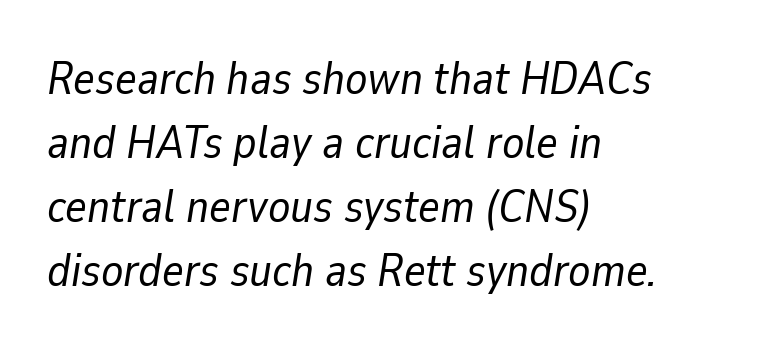
The image shows 46 px regular-weight type, italic (leaning right); set left-aligned, normal line spacing (1.39x), normal letter spacing, not underlined; low stroke contrast and a medium x-height.
